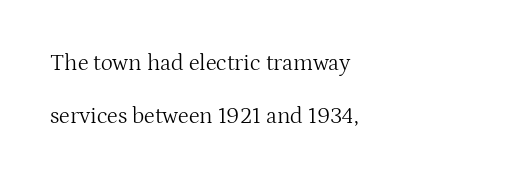
The image shows 23 px text type, upright; set left-aligned, loose line spacing (2.3x), normal letter spacing, not underlined.
